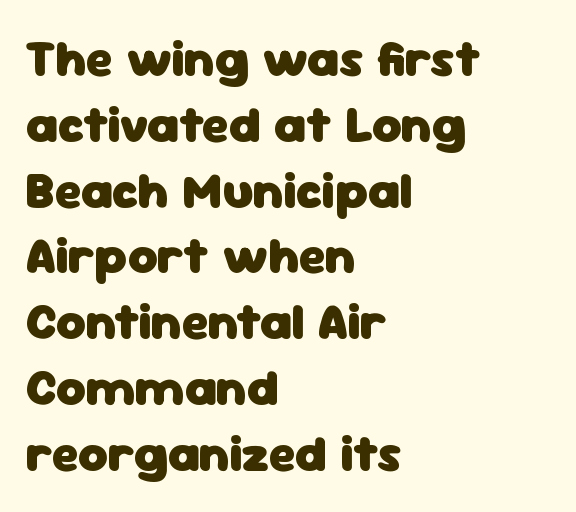
Q: Is the text bold? A: Yes.
Q: Is the text italic (slanted)? A: No, it is upright.
Q: Is the typeface a serif or a sans-serif typeface? A: Sans-serif.
Q: Is the text underlined? A: No.
Q: How is the paragraph aligned? A: Left-aligned.
Q: Is the spacing between letters normal or unusually wide? A: Normal.
Q: Is the spacing between lines tight, normal or loose? A: Normal.
Q: Width (condensed, normal, or wide)? A: Normal.
Q: Stroke contrast? A: Low.
Q: x-height? A: Medium.
Q: Monospaced? A: No.
